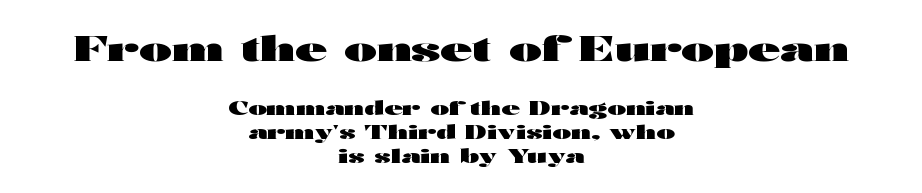
The image shows 35 px heavy, wide type, upright; set centered, line spacing 1.2x, normal letter spacing, not underlined; the first (top) block is 1.75x larger; high stroke contrast and a medium x-height.
